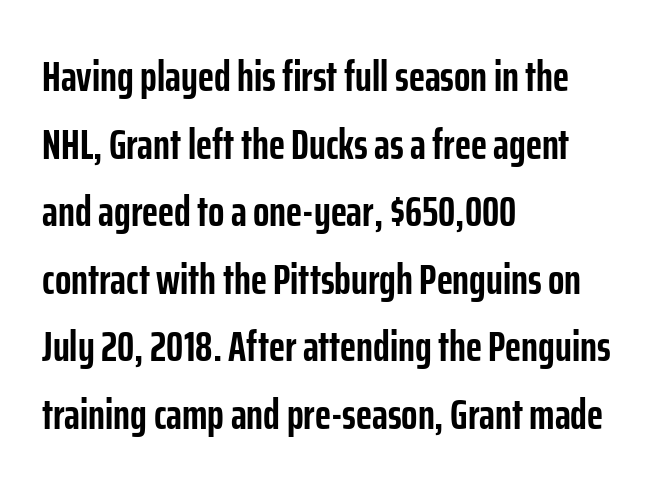
The image shows 43 px semibold, condensed sans-serif type, upright; set left-aligned, normal line spacing (1.57x), normal letter spacing, not underlined; low stroke contrast and a medium x-height.
